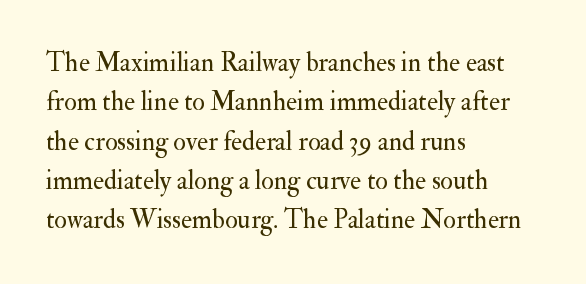
{"italic": "no", "bold": "no", "underline": "no", "align": "left", "line_spacing": "normal", "line_spacing_ratio": 1.51, "letter_spacing": "normal", "letter_spacing_em": 0.0, "glyph_px": 26}
